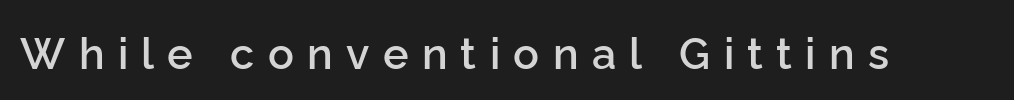
Serifs: no, the terminals of the letterforms are clean. Stems and bowls a touch heavier than normal — semibold. When letters stand straight like this, we call the style roman or upright. The passage shown is not underscored anywhere. You could only call the tracking loose — the letters float apart. Varying glyph widths throughout — classic text-font behaviour.
